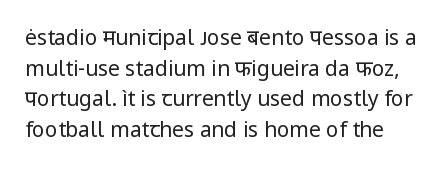
Q: Is the text bold? A: No.
Q: Is the text italic (slanted)? A: No, it is upright.
Q: Is the text underlined? A: No.
Q: Is the spacing between letters normal or unusually wide? A: Normal.
Q: Is the spacing between lines tight, normal or loose? A: Normal.
